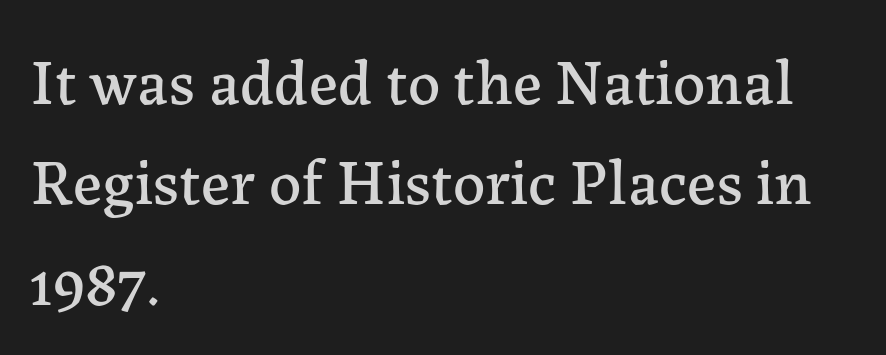
{"serif": "yes", "italic": "no", "width": "normal", "stroke_contrast": "low", "x_height": "medium", "monospaced": "no", "underline": "no", "align": "left", "line_spacing": "normal", "line_spacing_ratio": 1.57, "letter_spacing": "normal", "letter_spacing_em": 0.0, "glyph_px": 64}
